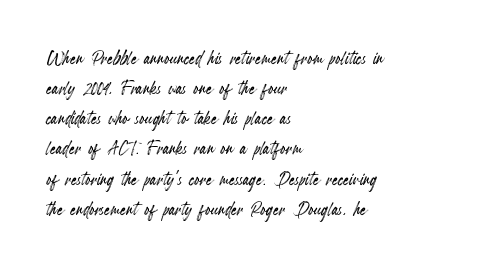
{"underline": "no", "align": "left", "line_spacing": "normal", "line_spacing_ratio": 1.31, "letter_spacing": "normal", "letter_spacing_em": 0.0, "glyph_px": 23}
